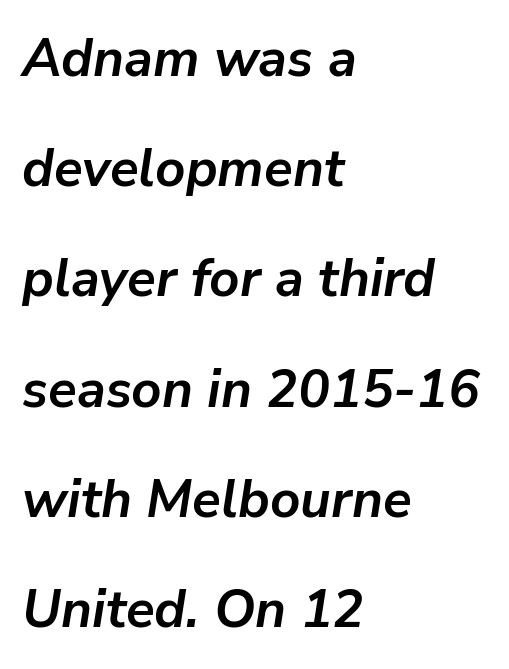
{"italic": "yes", "lean": "right", "slant_degrees": 9, "bold": "yes", "weight": "semibold", "width": "normal", "stroke_contrast": "low", "x_height": "medium", "monospaced": "no", "underline": "no", "align": "left", "line_spacing": "loose", "line_spacing_ratio": 2.08, "letter_spacing": "normal", "letter_spacing_em": 0.0, "glyph_px": 53}
